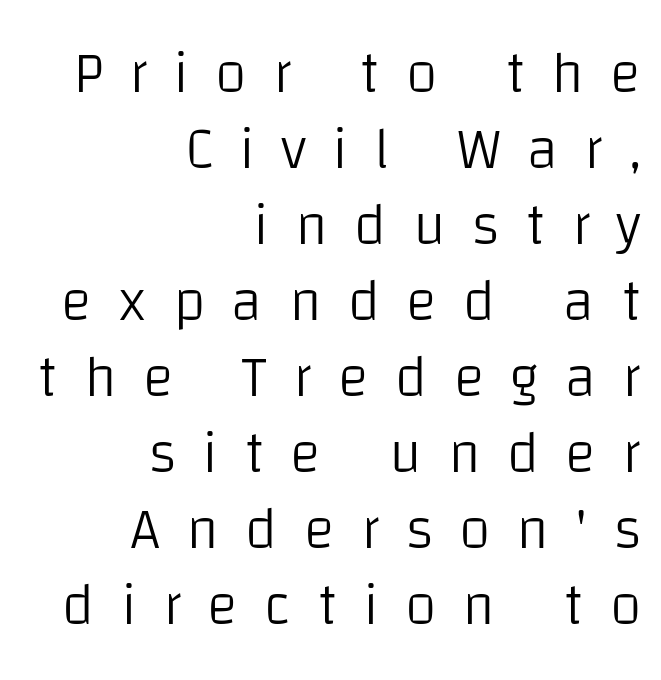
Evenly set lines give the paragraph a standard silhouette. Does the lettering tilt? It doesn't — this is upright. Leftover space on each line is placed entirely before the opening word. A typesetter would call this heavily tracked-out type. Type without underlining.
